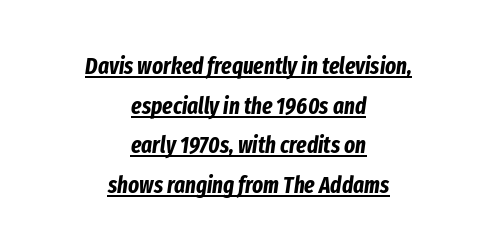
Visually the block forms a symmetrical silhouette, jagged on both flanks. In terms of posture, this sample is oblique. The glyphs have the mass of a bold cut. Check the space under the baseline: a stroke is drawn there. Students, note that the glyphs here touch the page at normal intervals.
